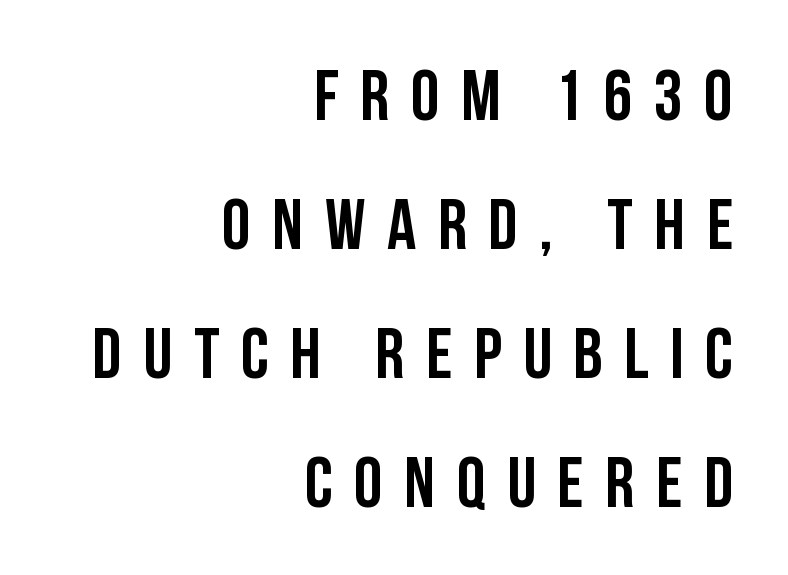
The image shows 72 px semibold, condensed sans-serif type, upright; set right-aligned, line spacing 1.79x, unusually wide letter spacing (+0.3 em), not underlined; low stroke contrast and a large x-height.
